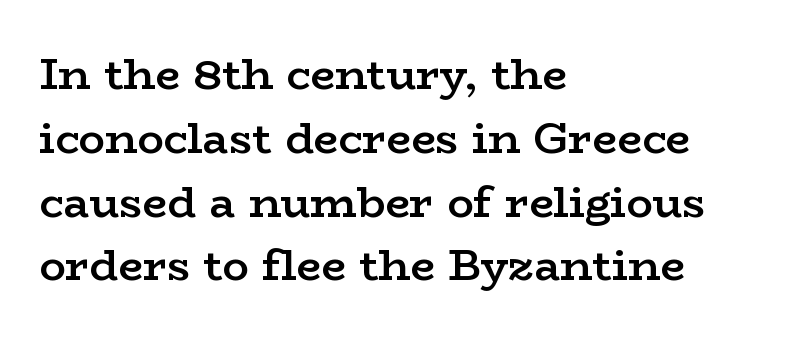
{"serif": "yes", "italic": "no", "bold": "semi", "weight": "semibold", "width": "wide", "stroke_contrast": "low", "x_height": "medium", "monospaced": "no", "underline": "no", "align": "left", "line_spacing": "normal", "line_spacing_ratio": 1.45, "letter_spacing": "normal", "letter_spacing_em": 0.0, "glyph_px": 44}
